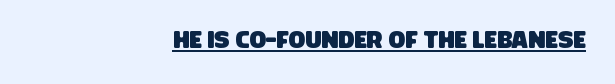
The image shows 24 px text type; set right-aligned, normal letter spacing, underlined.
